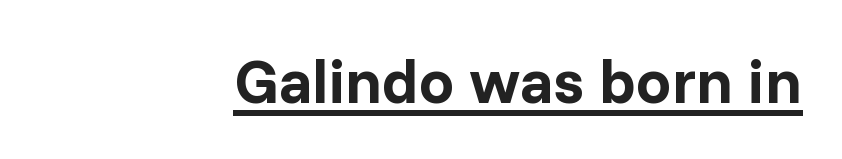
Do the letters lean? They stand straight. The rendering shows plain stroke endings on the letterforms — a sans-serif design. The words here are underlined. Words appear dense and cohesive because spacing is normal.
